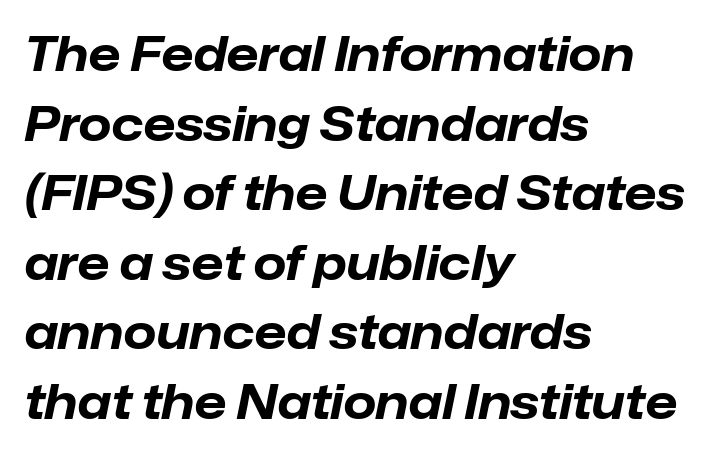
Q: Is the text bold? A: Yes.
Q: Is the text italic (slanted)? A: Yes, it leans right by about 12 degrees.
Q: Is the text underlined? A: No.
Q: How is the paragraph aligned? A: Left-aligned.
Q: Is the spacing between letters normal or unusually wide? A: Normal.
Q: Is the spacing between lines tight, normal or loose? A: Normal.
Q: Width (condensed, normal, or wide)? A: Normal.
Q: Stroke contrast? A: Low.
Q: x-height? A: Medium.
Q: Monospaced? A: No.
